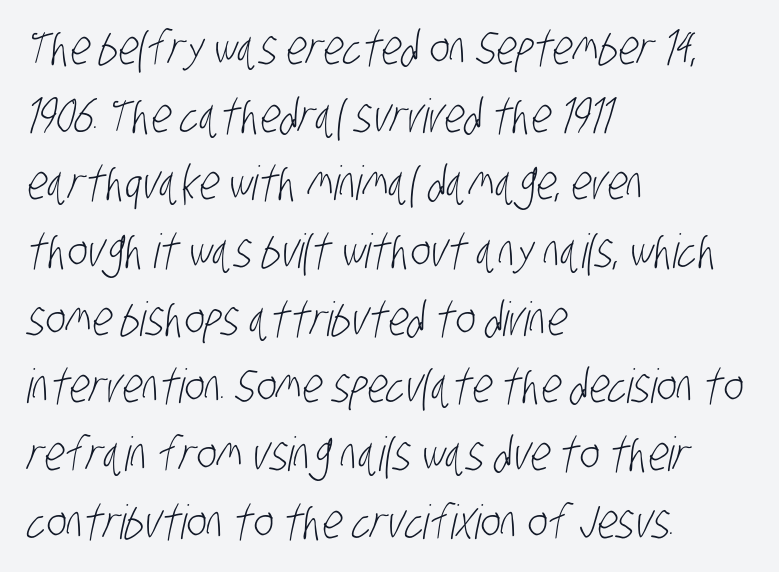
The image shows 47 px light, condensed sans-serif type; set left-aligned, normal line spacing (1.44x), normal letter spacing, not underlined; low stroke contrast and a large x-height.
